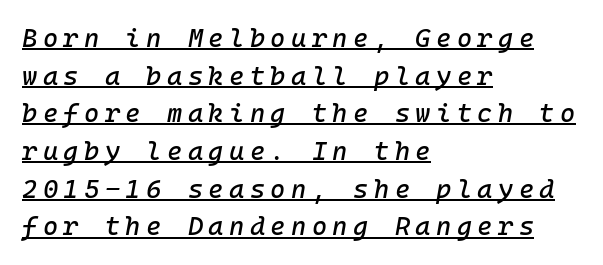
The block of text has a typical density, with ordinary space between rows. The gaps between neighbouring characters are conspicuously large. Glance below the letters and you will spot a drawn line. These lines were composed using italics. A classic flush-left, rag-right setting is used for this passage.
